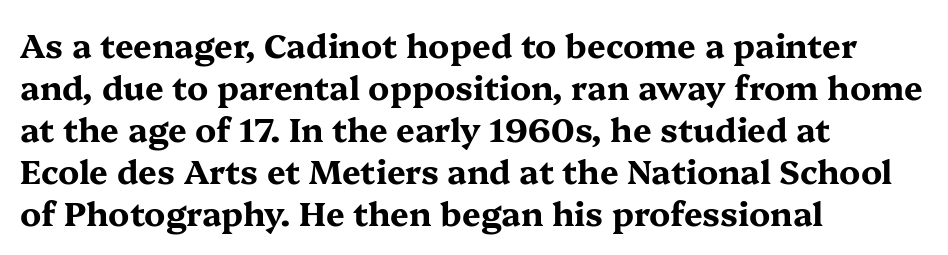
{"serif": "yes", "italic": "no", "bold": "yes", "weight": "bold", "width": "wide", "stroke_contrast": "medium", "x_height": "medium", "monospaced": "no", "underline": "no", "align": "left", "line_spacing": "normal", "line_spacing_ratio": 1.27, "letter_spacing": "normal", "letter_spacing_em": 0.0, "glyph_px": 33}
